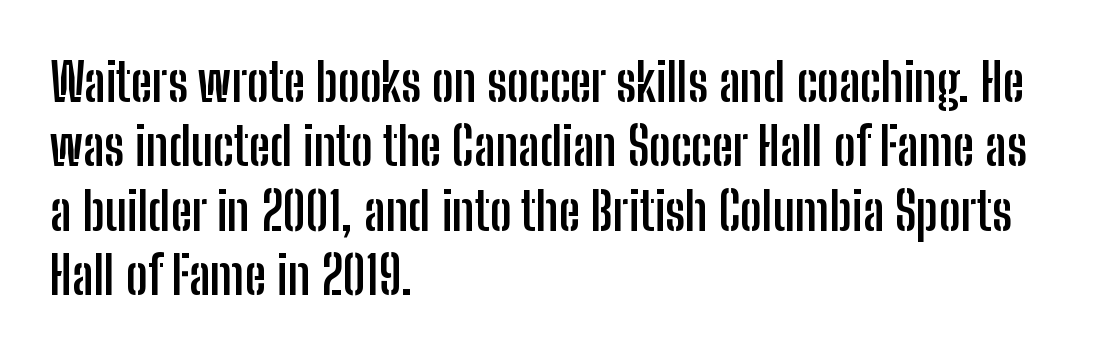
Q: Is the text bold? A: Yes.
Q: Is the text italic (slanted)? A: No, it is upright.
Q: Is the typeface a serif or a sans-serif typeface? A: Sans-serif.
Q: Is the text underlined? A: No.
Q: How is the paragraph aligned? A: Left-aligned.
Q: Is the spacing between letters normal or unusually wide? A: Normal.
Q: Width (condensed, normal, or wide)? A: Condensed.
Q: Stroke contrast? A: Low.
Q: x-height? A: Medium.
Q: Monospaced? A: No.
